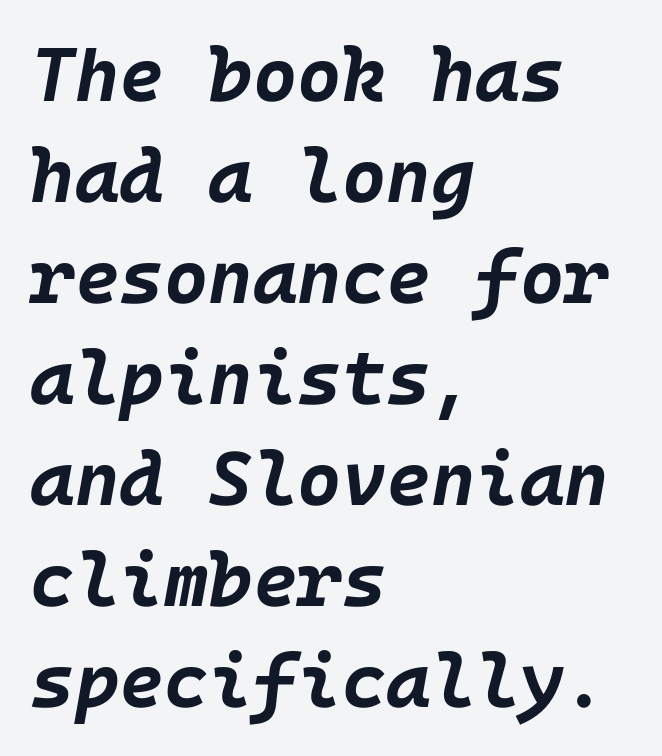
The image shows 76 px bold type, italic (leaning right); set left-aligned, normal line spacing (1.33x), normal letter spacing, not underlined; low stroke contrast and a large x-height.
